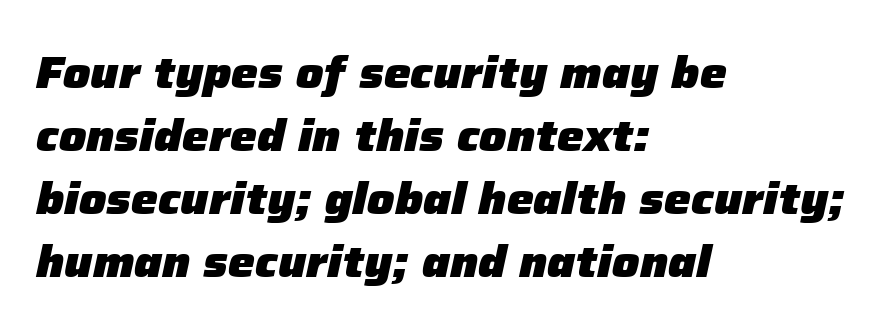
The image shows 45 px heavy type, italic (leaning right); set left-aligned, normal line spacing (1.4x), normal letter spacing, not underlined; low stroke contrast and a medium x-height.
